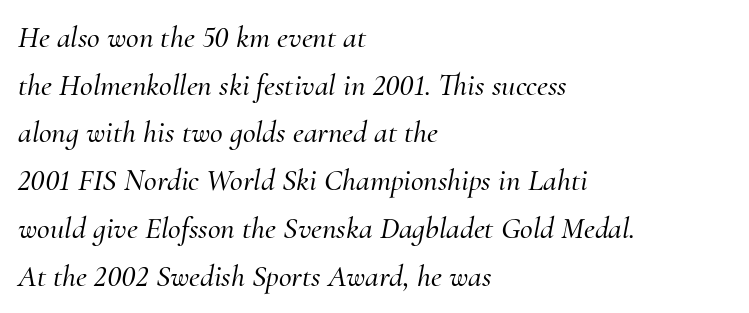
Q: Is the text italic (slanted)? A: Yes, it leans right by about 10 degrees.
Q: Is the typeface a serif or a sans-serif typeface? A: Serif.
Q: Is the text underlined? A: No.
Q: How is the paragraph aligned? A: Left-aligned.
Q: Is the spacing between letters normal or unusually wide? A: Normal.
Q: Is the spacing between lines tight, normal or loose? A: Normal.
Q: Width (condensed, normal, or wide)? A: Normal.
Q: Stroke contrast? A: Medium.
Q: x-height? A: Small.
Q: Monospaced? A: No.
